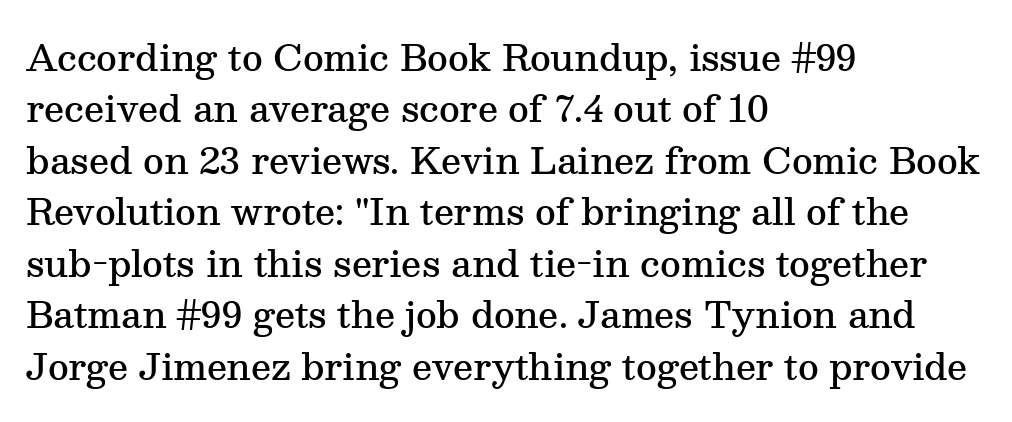
The image shows 36 px semibold serif type, upright; set left-aligned, normal line spacing (1.43x), normal letter spacing, not underlined; medium stroke contrast and a medium x-height.
